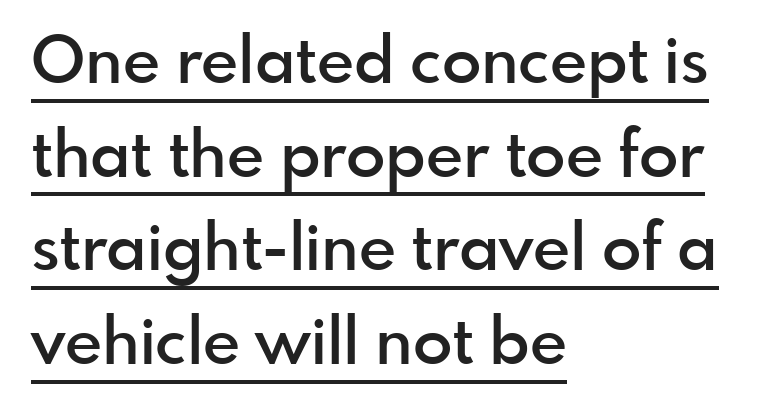
Q: Is the text bold? A: Semi-bold.
Q: Is the text italic (slanted)? A: No, it is upright.
Q: Is the typeface a serif or a sans-serif typeface? A: Sans-serif.
Q: Is the text underlined? A: Yes.
Q: How is the paragraph aligned? A: Left-aligned.
Q: Is the spacing between letters normal or unusually wide? A: Normal.
Q: Is the spacing between lines tight, normal or loose? A: Normal.
Q: Width (condensed, normal, or wide)? A: Normal.
Q: x-height? A: Small.
Q: Monospaced? A: No.
